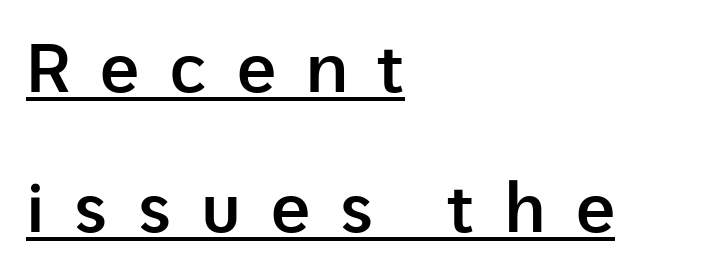
The image shows 69 px semibold sans-serif type, upright; set left-aligned, loose line spacing (2.03x), unusually wide letter spacing (+0.43 em), underlined; low stroke contrast and a medium x-height.
